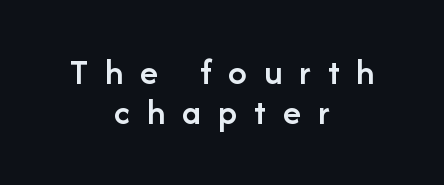
Q: Is the text bold? A: Semi-bold.
Q: Is the text italic (slanted)? A: No, it is upright.
Q: Is the typeface a serif or a sans-serif typeface? A: Sans-serif.
Q: Is the text underlined? A: No.
Q: How is the paragraph aligned? A: Centered.
Q: Is the spacing between letters normal or unusually wide? A: Unusually wide.
Q: Is the spacing between lines tight, normal or loose? A: Tight.
Q: Width (condensed, normal, or wide)? A: Normal.
Q: Stroke contrast? A: Low.
Q: x-height? A: Medium.
Q: Monospaced? A: No.
